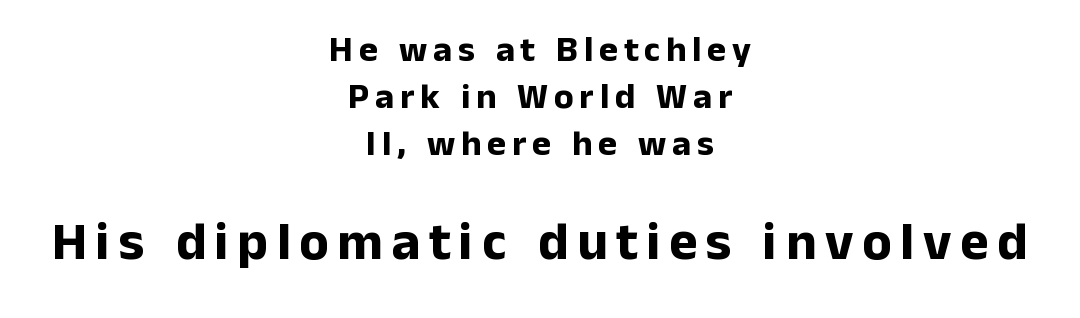
The image shows 54 px bold sans-serif type, upright; set centered, normal line spacing (1.3x), not underlined; the second (bottom) block is 1.5x larger; low stroke contrast and a medium x-height.
